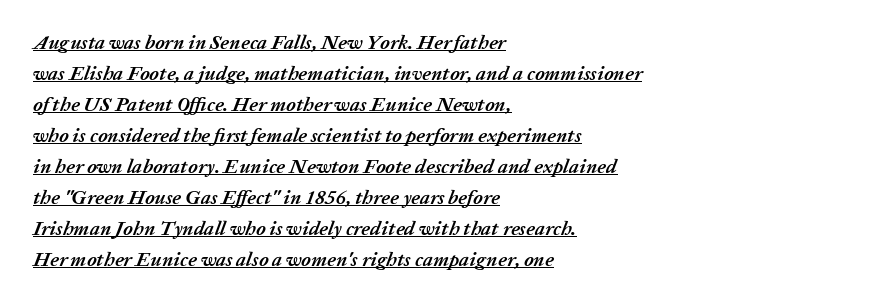
{"italic": "yes", "lean": "right", "slant_degrees": 20, "bold": "yes", "underline": "yes", "align": "left", "line_spacing": "normal", "line_spacing_ratio": 1.55, "letter_spacing": "normal", "letter_spacing_em": 0.0, "glyph_px": 20}
